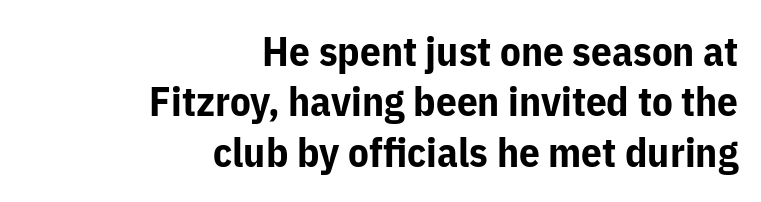
Q: Is the text bold? A: Yes.
Q: Is the text italic (slanted)? A: No, it is upright.
Q: Is the typeface a serif or a sans-serif typeface? A: Sans-serif.
Q: Is the text underlined? A: No.
Q: How is the paragraph aligned? A: Right-aligned.
Q: Is the spacing between letters normal or unusually wide? A: Normal.
Q: Width (condensed, normal, or wide)? A: Normal.
Q: Stroke contrast? A: Low.
Q: x-height? A: Medium.
Q: Monospaced? A: No.
